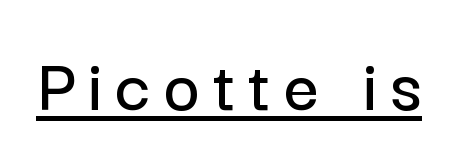
Do the characters align in a grid? No, the font is proportional. You can see a thin bar hugging the bottom of the glyphs. Italic: no, the glyphs are upright roman. The type family on display is of the sans-serif kind.
